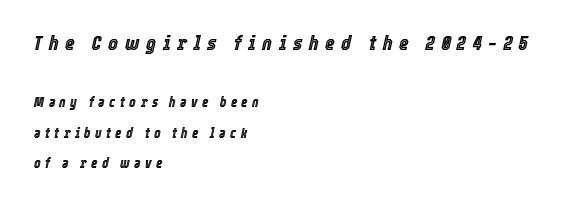
Q: Is the text italic (slanted)? A: Yes, it leans right by about 12 degrees.
Q: Is the text underlined? A: No.
Q: How is the paragraph aligned? A: Left-aligned.
Q: Is the spacing between letters normal or unusually wide? A: Unusually wide.
Q: Is the spacing between lines tight, normal or loose? A: Loose.
Q: Which block of text is set in a larger size, the first (top) or the second (bottom)? A: The first (top) one.
